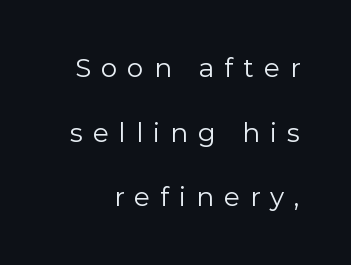
Designer's note — italics off, roman on. There is plenty of visible air inserted between adjacent glyphs. On a weight scale, this lands at 450 or below. If you measured baseline to baseline, you'd find a long distance. Check the space under the baseline: it is left empty.
